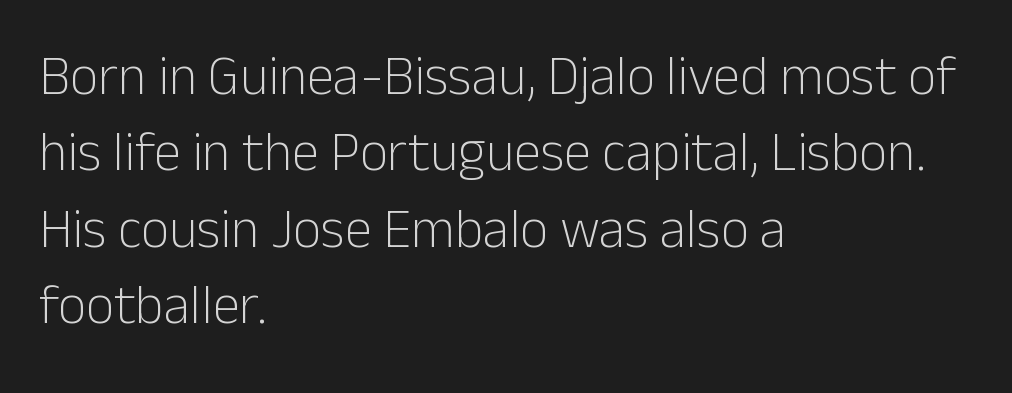
{"serif": "no", "italic": "no", "bold": "no", "weight": "light", "width": "normal", "stroke_contrast": "low", "x_height": "medium", "monospaced": "no", "underline": "no", "align": "left", "line_spacing": "normal", "line_spacing_ratio": 1.39, "letter_spacing": "normal", "letter_spacing_em": 0.0, "glyph_px": 55}
